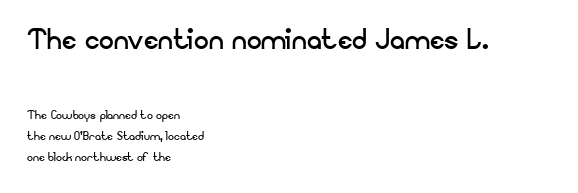
{"serif": "no", "italic": "no", "bold": "no", "weight": "regular", "width": "normal", "stroke_contrast": "low", "x_height": "small", "monospaced": "no", "underline": "no", "align": "left", "line_spacing": "normal", "line_spacing_ratio": 1.43, "letter_spacing": "normal", "letter_spacing_em": 0.0, "larger_block": "first", "size_ratio": 2.47, "glyph_px": 37}
